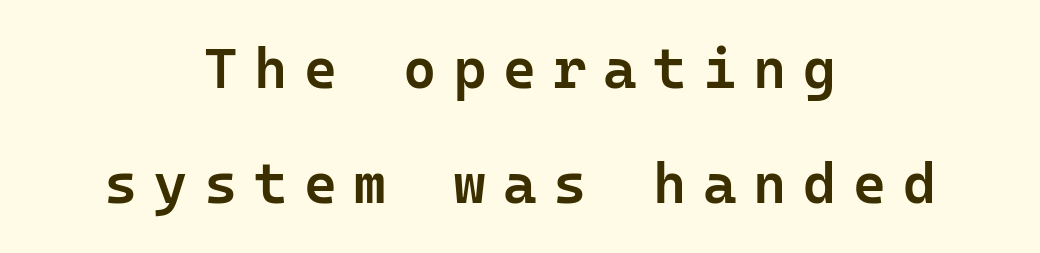
Q: Is the text bold? A: Semi-bold.
Q: Is the text italic (slanted)? A: No, it is upright.
Q: Is the typeface a serif or a sans-serif typeface? A: Sans-serif.
Q: Is the text underlined? A: No.
Q: How is the paragraph aligned? A: Centered.
Q: Is the spacing between letters normal or unusually wide? A: Unusually wide.
Q: Is the spacing between lines tight, normal or loose? A: Loose.
Q: Width (condensed, normal, or wide)? A: Normal.
Q: Stroke contrast? A: Low.
Q: x-height? A: Medium.
Q: Monospaced? A: Yes.
